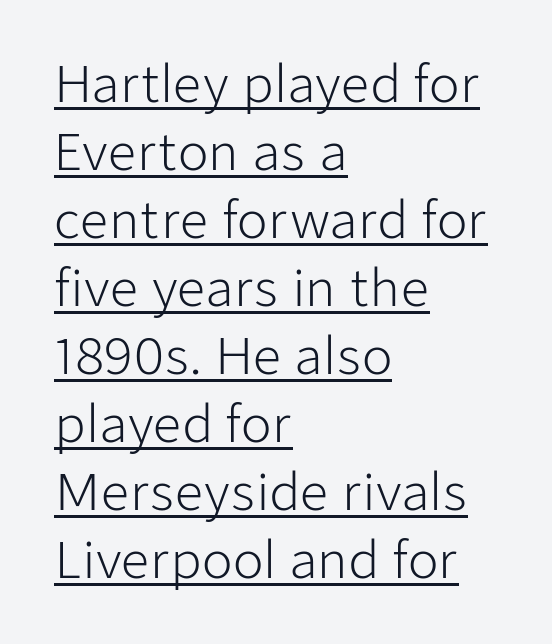
{"serif": "no", "italic": "no", "bold": "no", "weight": "light", "width": "normal", "stroke_contrast": "low", "x_height": "medium", "monospaced": "no", "underline": "yes", "align": "left", "line_spacing": "normal", "line_spacing_ratio": 1.36, "letter_spacing": "normal", "letter_spacing_em": 0.0, "glyph_px": 50}
